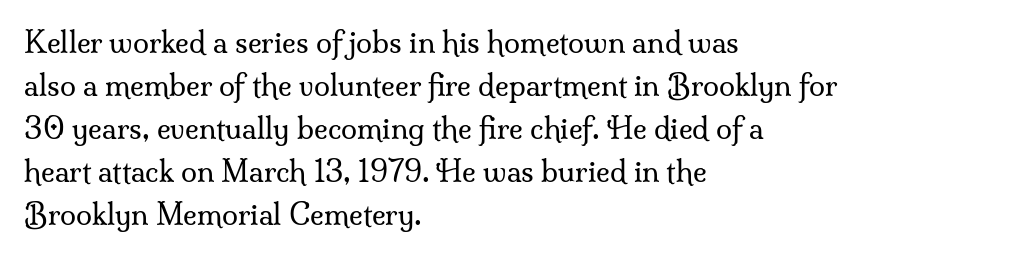
Q: Is the text bold? A: No.
Q: Is the text italic (slanted)? A: No, it is upright.
Q: Is the typeface a serif or a sans-serif typeface? A: Serif.
Q: Is the text underlined? A: No.
Q: How is the paragraph aligned? A: Left-aligned.
Q: Is the spacing between letters normal or unusually wide? A: Normal.
Q: Is the spacing between lines tight, normal or loose? A: Normal.
Q: Width (condensed, normal, or wide)? A: Normal.
Q: Stroke contrast? A: Medium.
Q: x-height? A: Small.
Q: Monospaced? A: No.
